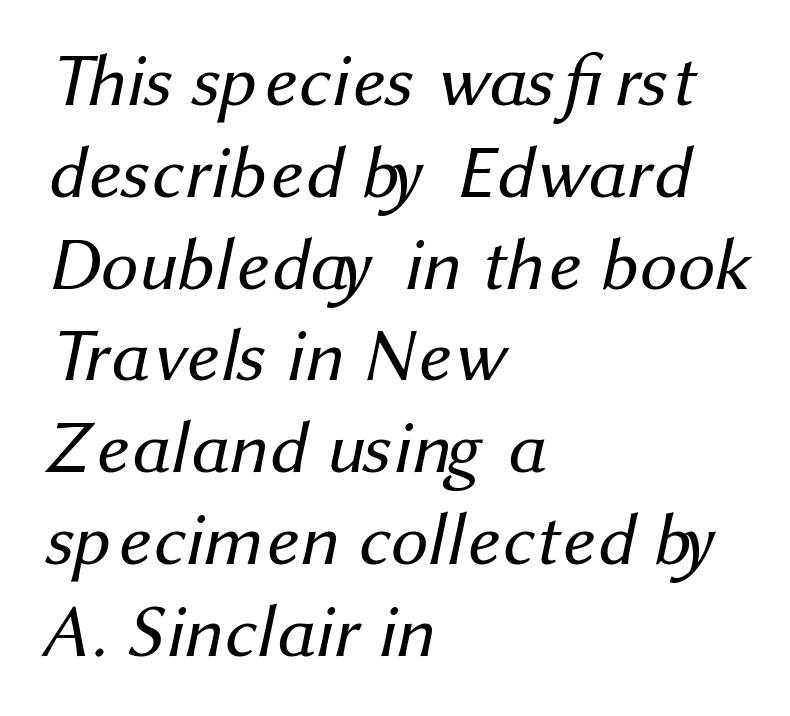
{"serif": "no", "bold": "no", "weight": "regular", "width": "normal", "stroke_contrast": "medium", "x_height": "medium", "monospaced": "no", "underline": "no", "align": "left", "line_spacing_ratio": 1.24, "letter_spacing": "normal", "letter_spacing_em": 0.0, "glyph_px": 74}
